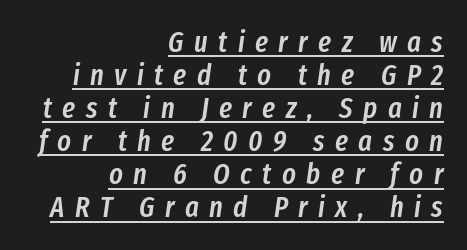
Q: Is the text bold? A: Semi-bold.
Q: Is the text italic (slanted)? A: Yes, it leans right by about 8 degrees.
Q: Is the text underlined? A: Yes.
Q: How is the paragraph aligned? A: Right-aligned.
Q: Is the spacing between letters normal or unusually wide? A: Unusually wide.
Q: Is the spacing between lines tight, normal or loose? A: Tight.
Q: Width (condensed, normal, or wide)? A: Condensed.
Q: Stroke contrast? A: Low.
Q: x-height? A: Medium.
Q: Monospaced? A: No.
